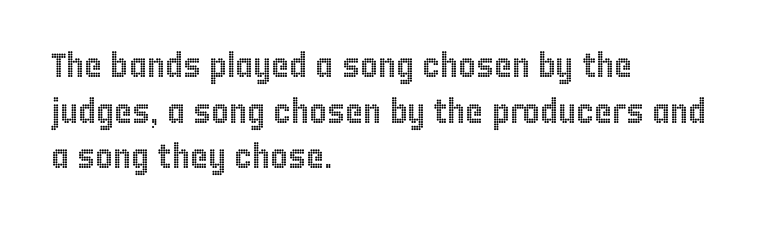
Looks like regular typesetting: each glyph gets only the width it needs. The letterforms sit shoulder to shoulder at normal distance. The rag falls on the right side of this text block. Plain, unruled lines of type.
